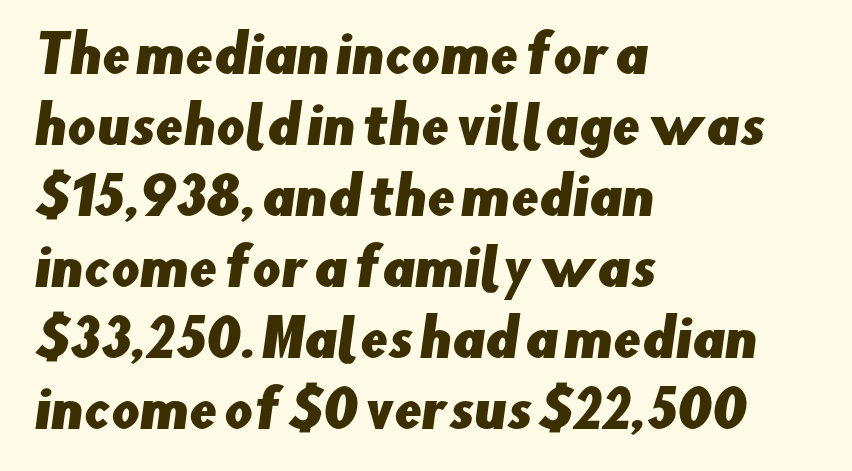
Plain, unruled lines of type. No extra tracking has been applied to these lines. The lines are quadded left. Think of a printed novel: that variable character pitch is what you see here.
